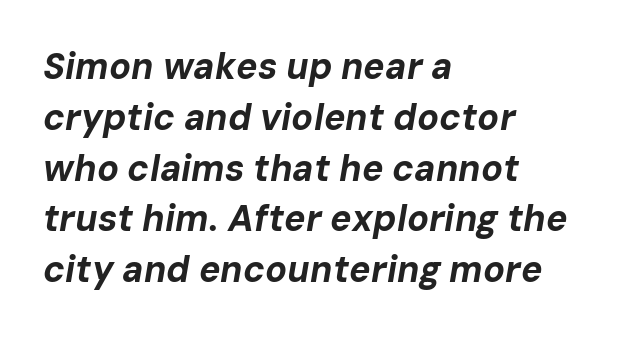
The image shows 36 px bold type, italic (leaning right); set left-aligned, normal line spacing (1.41x), normal letter spacing, not underlined; low stroke contrast and a medium x-height.
